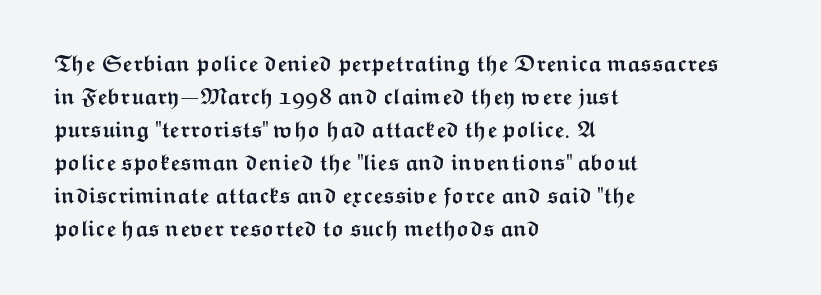
{"italic": "no", "bold": "yes", "underline": "no", "align": "left", "line_spacing": "normal", "line_spacing_ratio": 1.5, "letter_spacing": "normal", "letter_spacing_em": 0.0, "glyph_px": 22}
